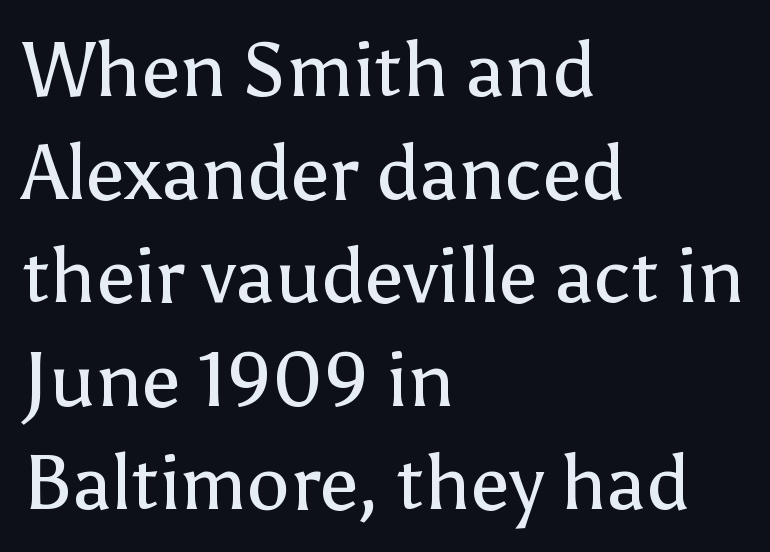
{"serif": "no", "italic": "no", "bold": "no", "weight": "regular", "width": "normal", "stroke_contrast": "low", "x_height": "medium", "monospaced": "no", "underline": "no", "align": "left", "line_spacing": "normal", "line_spacing_ratio": 1.34, "letter_spacing": "normal", "letter_spacing_em": 0.0, "glyph_px": 77}
